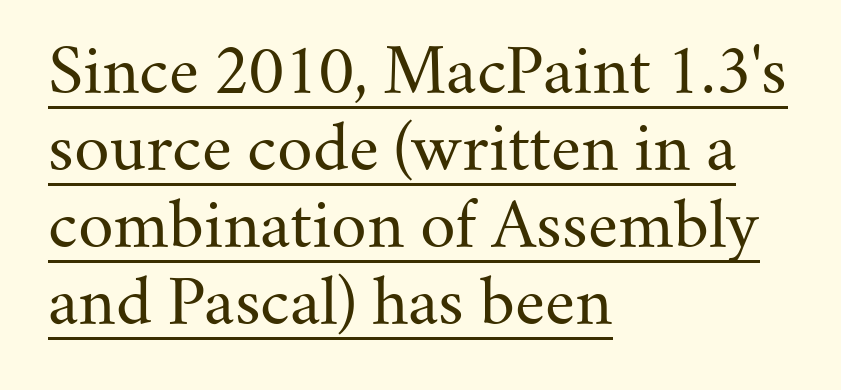
The image shows 62 px regular-weight serif type, upright; set left-aligned, line spacing 1.24x, normal letter spacing, underlined; medium stroke contrast and a small x-height.
